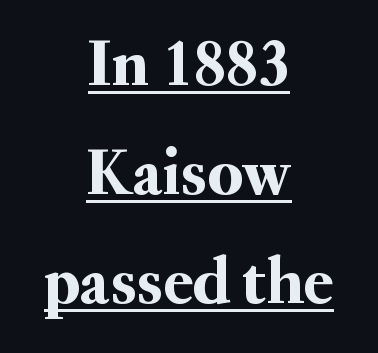
Horizontal bands of white between lines are of average thickness. Visually the block forms a symmetrical silhouette, jagged on both flanks. Looks like someone drew a line under every word here. Here the designer chose a conventional face with non-uniform glyph widths. Serif or sans? Serif — the stroke terminals have little feet.
